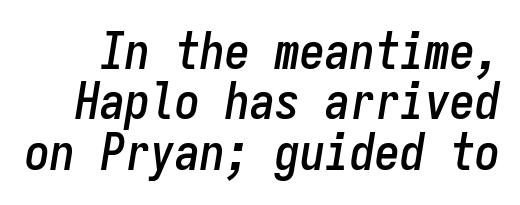
This sample trades vertical openness for compactness between lines. These lines were composed using italics. The face used here is monospaced, like something from a code editor. Words float on clear page, feet unadorned. You could call the tracking neutral — neither tight nor loose.
